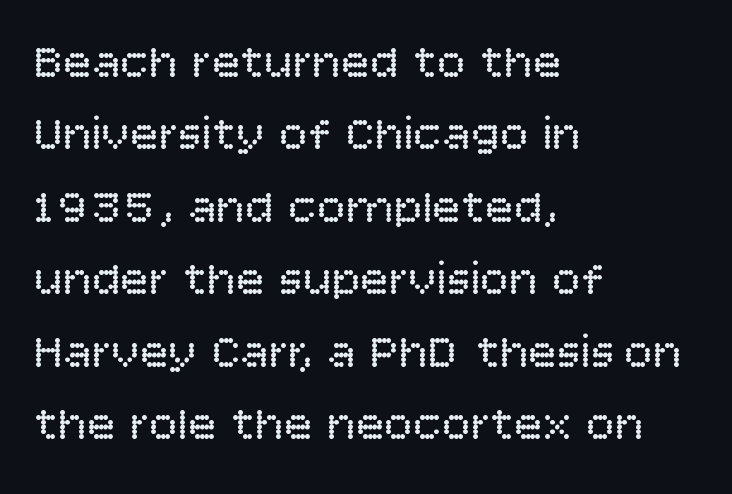
Q: Is the text bold? A: No.
Q: Is the text italic (slanted)? A: No, it is upright.
Q: Is the typeface a serif or a sans-serif typeface? A: Sans-serif.
Q: Is the text underlined? A: No.
Q: How is the paragraph aligned? A: Left-aligned.
Q: Is the spacing between letters normal or unusually wide? A: Normal.
Q: Is the spacing between lines tight, normal or loose? A: Normal.
Q: Width (condensed, normal, or wide)? A: Normal.
Q: Stroke contrast? A: Low.
Q: x-height? A: Large.
Q: Monospaced? A: No.
